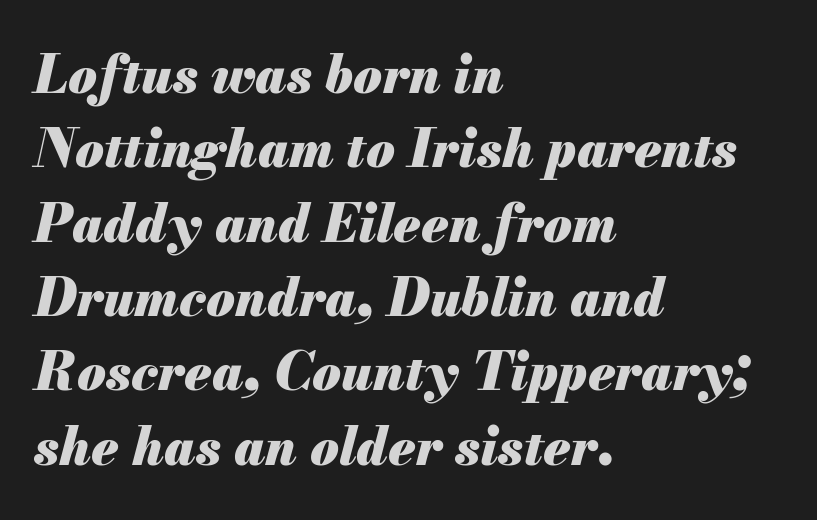
Underlining? Definitely not there. Here the designer chose a conventional face with non-uniform glyph widths. Rendered with sloped, italic letterforms. The letterforms sit shoulder to shoulder at normal distance.
